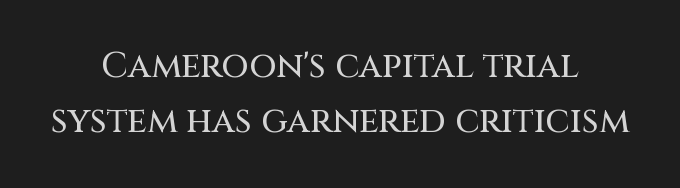
Q: Is the text italic (slanted)? A: No, it is upright.
Q: Is the typeface a serif or a sans-serif typeface? A: Sans-serif.
Q: Is the text underlined? A: No.
Q: How is the paragraph aligned? A: Centered.
Q: Is the spacing between letters normal or unusually wide? A: Normal.
Q: Is the spacing between lines tight, normal or loose? A: Normal.
Q: Width (condensed, normal, or wide)? A: Normal.
Q: Stroke contrast? A: Medium.
Q: x-height? A: Large.
Q: Monospaced? A: No.
